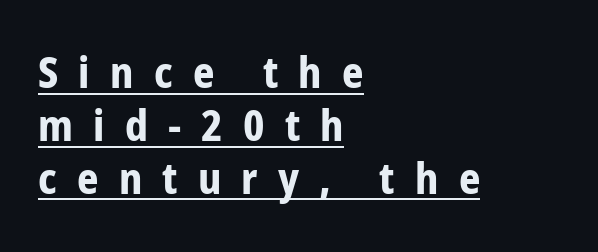
The image shows 42 px bold, condensed sans-serif type, upright; set left-aligned, normal line spacing (1.26x), unusually wide letter spacing (+0.48 em), underlined; low stroke contrast and a medium x-height.
